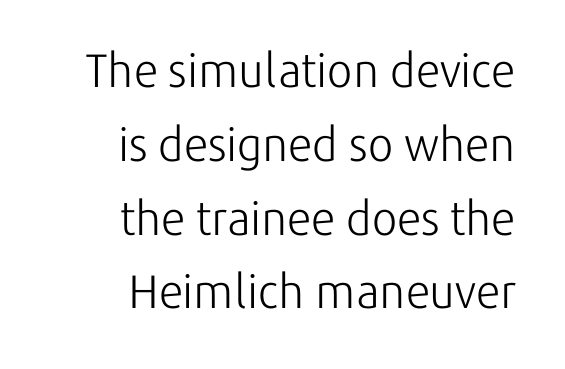
Q: Is the text bold? A: No.
Q: Is the text italic (slanted)? A: No, it is upright.
Q: Is the typeface a serif or a sans-serif typeface? A: Sans-serif.
Q: Is the text underlined? A: No.
Q: How is the paragraph aligned? A: Right-aligned.
Q: Is the spacing between letters normal or unusually wide? A: Normal.
Q: Is the spacing between lines tight, normal or loose? A: Normal.
Q: Width (condensed, normal, or wide)? A: Normal.
Q: Stroke contrast? A: Low.
Q: x-height? A: Medium.
Q: Monospaced? A: No.
